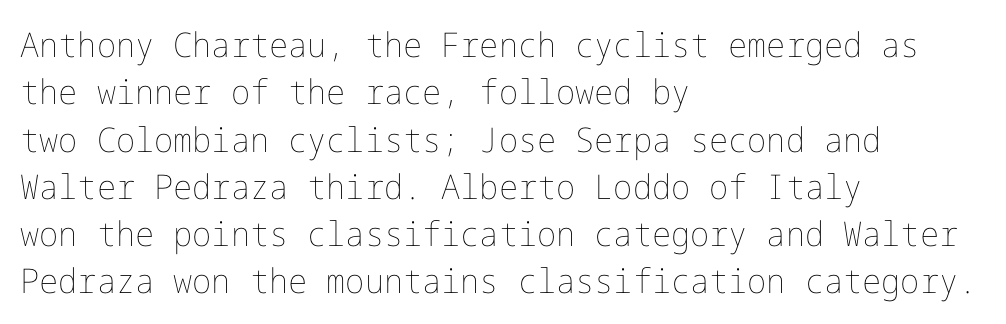
Q: Is the text bold? A: No.
Q: Is the text italic (slanted)? A: No, it is upright.
Q: Is the text underlined? A: No.
Q: How is the paragraph aligned? A: Left-aligned.
Q: Is the spacing between letters normal or unusually wide? A: Normal.
Q: Is the spacing between lines tight, normal or loose? A: Normal.
Q: Width (condensed, normal, or wide)? A: Normal.
Q: Stroke contrast? A: Low.
Q: x-height? A: Medium.
